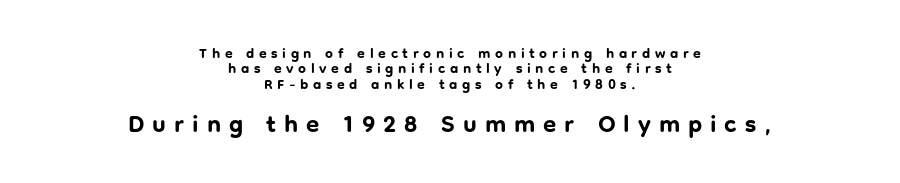
{"italic": "no", "bold": "yes", "underline": "no", "align": "center", "line_spacing": "tight", "line_spacing_ratio": 1.1, "letter_spacing": "wide", "letter_spacing_em": 0.33, "larger_block": "second", "size_ratio": 1.71, "glyph_px": 24}
